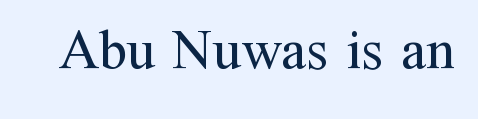
Q: Is the text bold? A: No.
Q: Is the text italic (slanted)? A: No, it is upright.
Q: Is the typeface a serif or a sans-serif typeface? A: Serif.
Q: Is the text underlined? A: No.
Q: Is the spacing between letters normal or unusually wide? A: Normal.
Q: Width (condensed, normal, or wide)? A: Normal.
Q: Stroke contrast? A: Medium.
Q: x-height? A: Medium.
Q: Monospaced? A: No.
